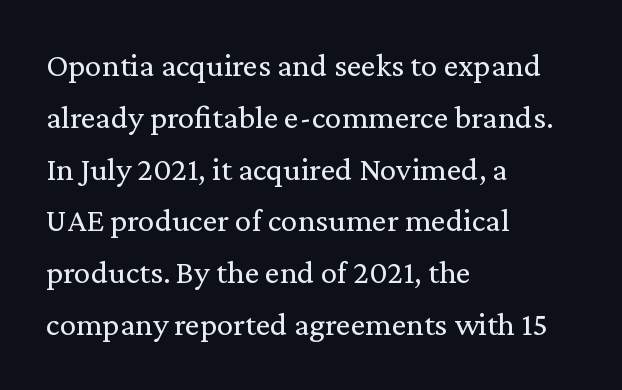
{"serif": "yes", "italic": "no", "bold": "no", "weight": "regular", "width": "normal", "stroke_contrast": "medium", "x_height": "medium", "monospaced": "no", "underline": "no", "align": "left", "line_spacing": "normal", "line_spacing_ratio": 1.57, "letter_spacing": "normal", "letter_spacing_em": 0.0, "glyph_px": 33}
